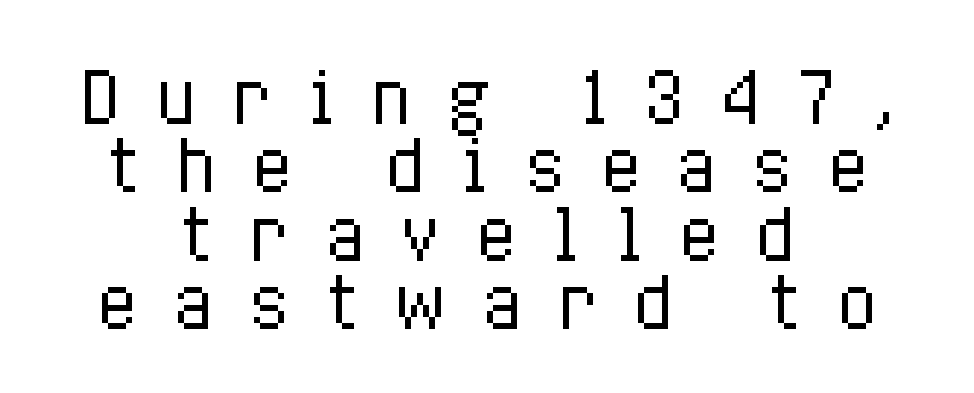
The image shows 69 px regular-weight, condensed type, upright; set centered, tight line spacing (0.99x), unusually wide letter spacing (+0.49 em), not underlined; low stroke contrast and a medium x-height.
